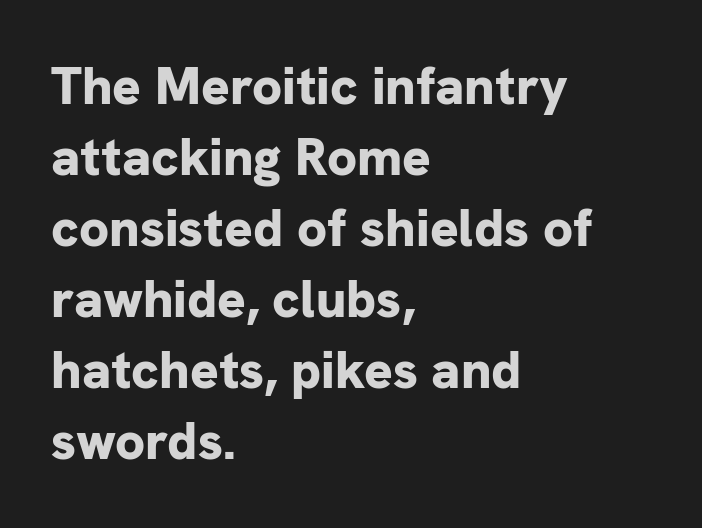
Q: Is the text bold? A: Yes.
Q: Is the text italic (slanted)? A: No, it is upright.
Q: Is the typeface a serif or a sans-serif typeface? A: Sans-serif.
Q: Is the text underlined? A: No.
Q: How is the paragraph aligned? A: Left-aligned.
Q: Is the spacing between letters normal or unusually wide? A: Normal.
Q: Is the spacing between lines tight, normal or loose? A: Normal.
Q: Width (condensed, normal, or wide)? A: Normal.
Q: Stroke contrast? A: Low.
Q: x-height? A: Medium.
Q: Monospaced? A: No.
